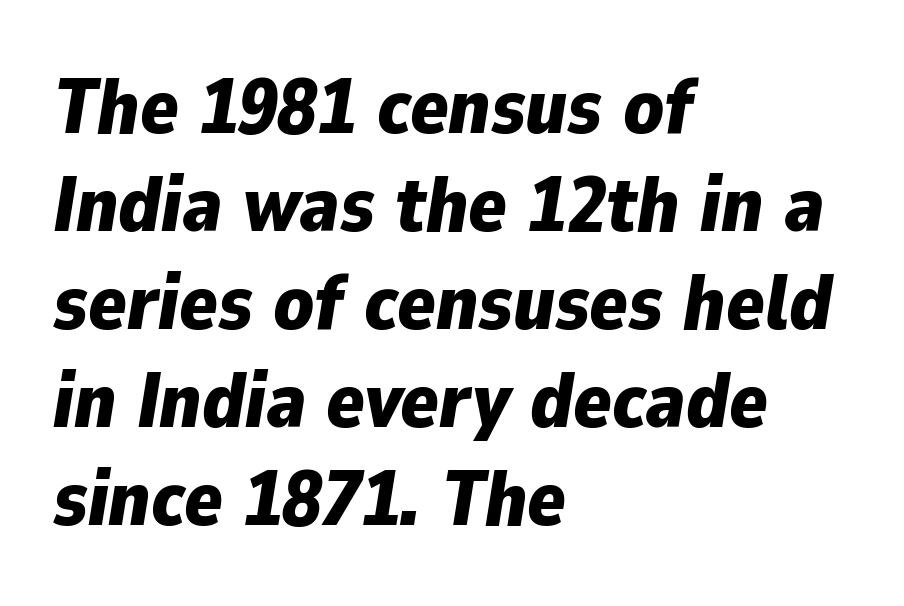
{"italic": "yes", "lean": "right", "slant_degrees": 9, "bold": "yes", "weight": "bold", "width": "normal", "stroke_contrast": "low", "x_height": "medium", "monospaced": "no", "underline": "no", "align": "left", "line_spacing_ratio": 1.24, "letter_spacing": "normal", "letter_spacing_em": 0.0, "glyph_px": 79}
